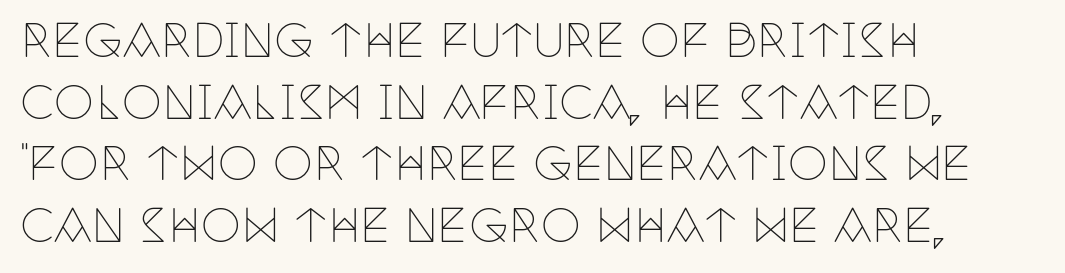
The image shows 45 px thin, condensed serif type, upright; set left-aligned, normal line spacing (1.37x), normal letter spacing, not underlined; low stroke contrast and a large x-height.
